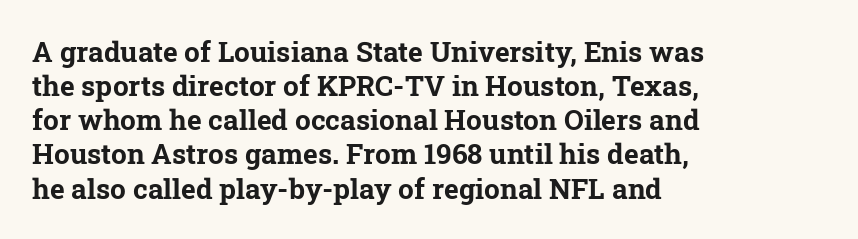
The image shows 28 px bold serif type; set left-aligned, line spacing 1.22x, normal letter spacing, not underlined; low stroke contrast and a medium x-height.
